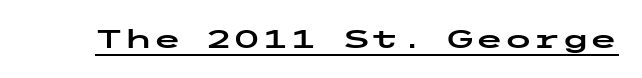
Q: Is the text italic (slanted)? A: No, it is upright.
Q: Is the text underlined? A: Yes.
Q: Is the spacing between letters normal or unusually wide? A: Normal.
